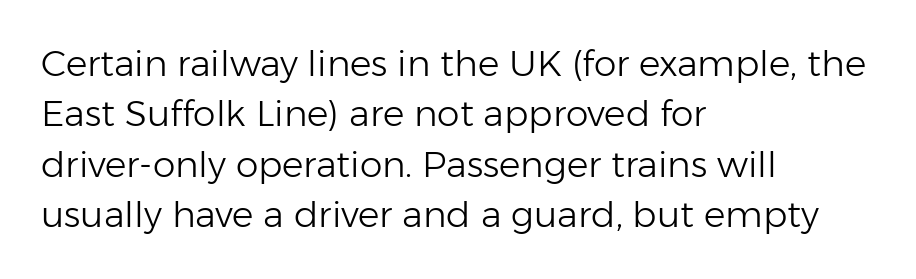
How would I describe the line gaps? Plain and ordinary. Every character sits straight up, as roman type does. The letters look calm and open, with moderate or lighter stems. Nobody touched the tracking dial on this one. Note the varied advance widths — an 'i' is clearly narrower than an 'm'. If you drew a ruler down the left edge, every line would touch it.
